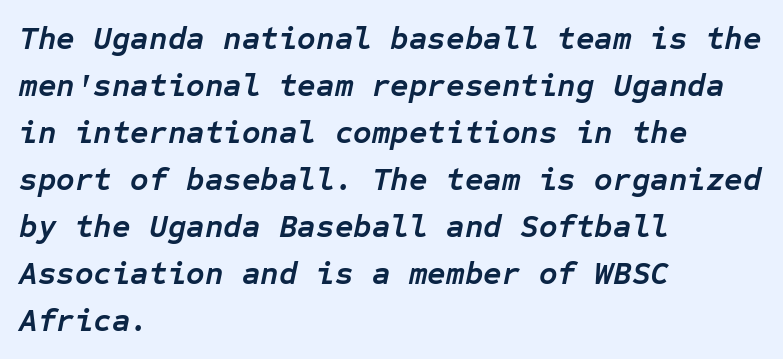
Q: Is the text bold? A: Yes.
Q: Is the text italic (slanted)? A: Yes, it leans right by about 12 degrees.
Q: Is the text underlined? A: No.
Q: How is the paragraph aligned? A: Left-aligned.
Q: Is the spacing between letters normal or unusually wide? A: Normal.
Q: Is the spacing between lines tight, normal or loose? A: Normal.
Q: Width (condensed, normal, or wide)? A: Normal.
Q: Stroke contrast? A: Low.
Q: x-height? A: Medium.
Q: Monospaced? A: Yes.
